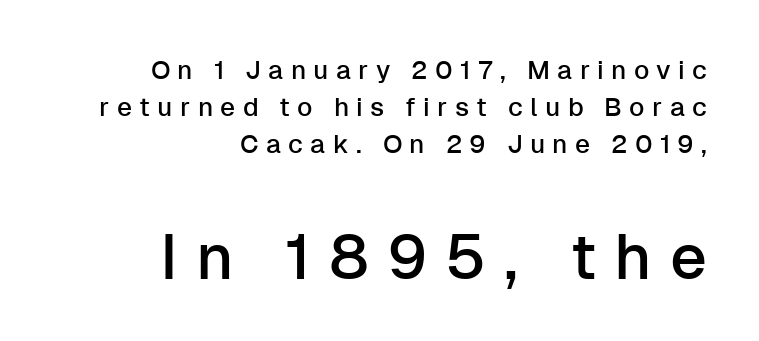
Q: Is the text italic (slanted)? A: No, it is upright.
Q: Is the typeface a serif or a sans-serif typeface? A: Sans-serif.
Q: Is the text underlined? A: No.
Q: How is the paragraph aligned? A: Right-aligned.
Q: Is the spacing between letters normal or unusually wide? A: Unusually wide.
Q: Is the spacing between lines tight, normal or loose? A: Normal.
Q: Which block of text is set in a larger size, the first (top) or the second (bottom)? A: The second (bottom) one.
Q: Width (condensed, normal, or wide)? A: Normal.
Q: Stroke contrast? A: Low.
Q: x-height? A: Medium.
Q: Monospaced? A: No.
